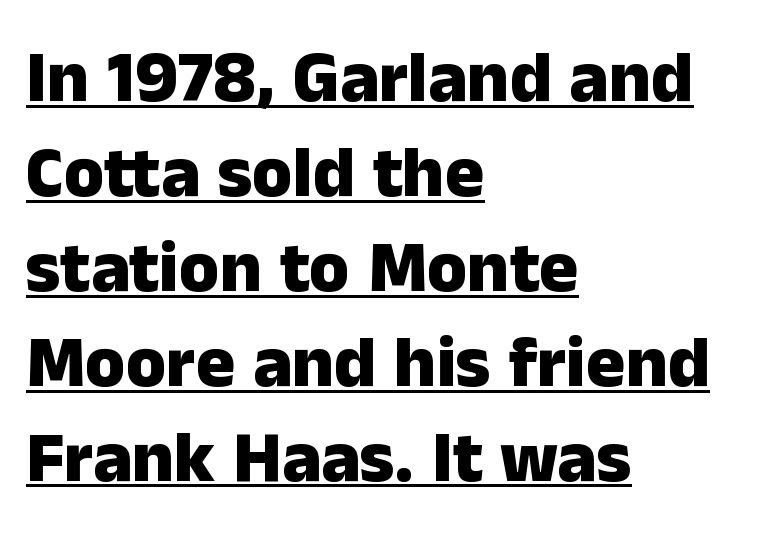
{"serif": "no", "italic": "no", "bold": "yes", "weight": "heavy", "width": "normal", "stroke_contrast": "low", "x_height": "medium", "monospaced": "no", "underline": "yes", "align": "left", "line_spacing": "normal", "line_spacing_ratio": 1.3, "letter_spacing": "normal", "letter_spacing_em": 0.0, "glyph_px": 73}
